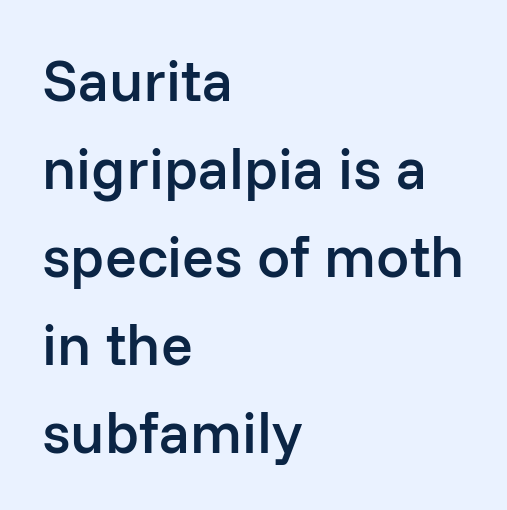
The image shows 59 px semibold sans-serif type, upright; set left-aligned, normal line spacing (1.49x), normal letter spacing, not underlined; low stroke contrast and a medium x-height.
